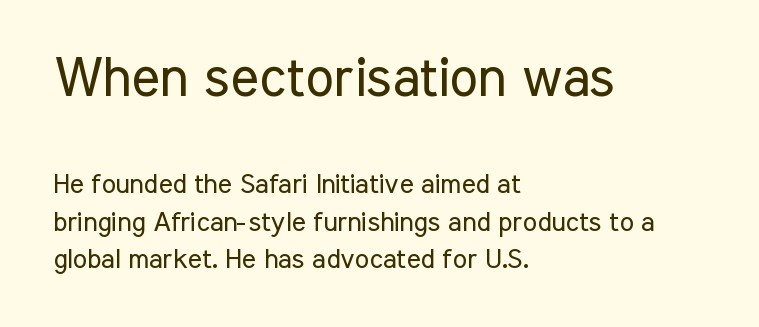
Vertical stems look standard width or narrower in stroke. The passage is arranged the way most books set body copy — flush left. Vertical strokes here are truly vertical. Look at the tracking — it's just the regular setting, nothing added. If you squint, the top block still reads clearly — it's the larger of the two. Clear beneath every line of the passage.
